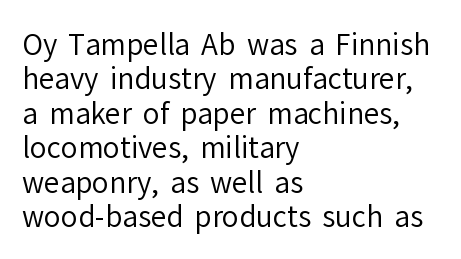
Q: Is the text bold? A: No.
Q: Is the text italic (slanted)? A: No, it is upright.
Q: Is the typeface a serif or a sans-serif typeface? A: Sans-serif.
Q: Is the text underlined? A: No.
Q: How is the paragraph aligned? A: Left-aligned.
Q: Is the spacing between letters normal or unusually wide? A: Normal.
Q: Width (condensed, normal, or wide)? A: Normal.
Q: Stroke contrast? A: Low.
Q: x-height? A: Medium.
Q: Monospaced? A: No.
